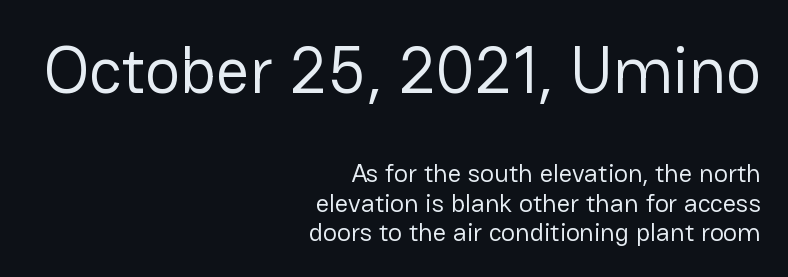
Default kerning and tracking; the words read as compact shapes. Anything drawn beneath the words? Only blank space. Each letter keeps its own natural width here, so spacing adapts to shape. The text was rendered using a sans face with plain stroke endings.
